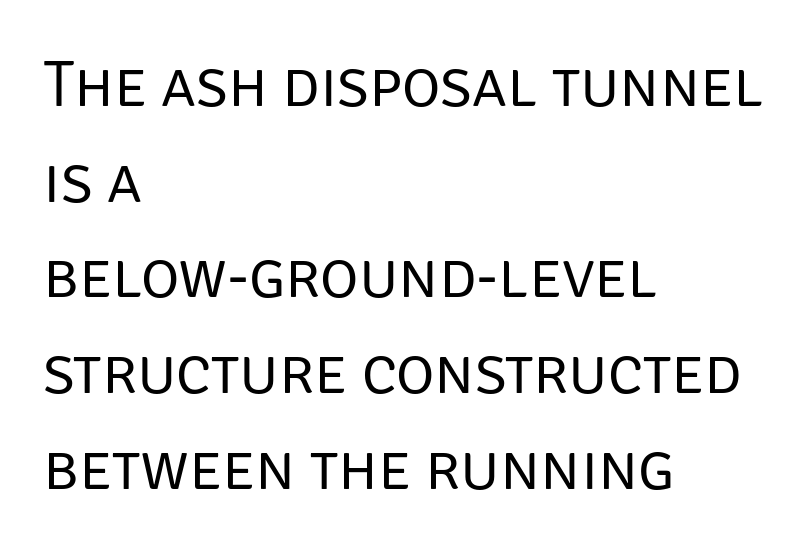
The image shows 66 px regular-weight sans-serif type, upright; set left-aligned, normal line spacing (1.45x), normal letter spacing, not underlined; low stroke contrast and a large x-height.
